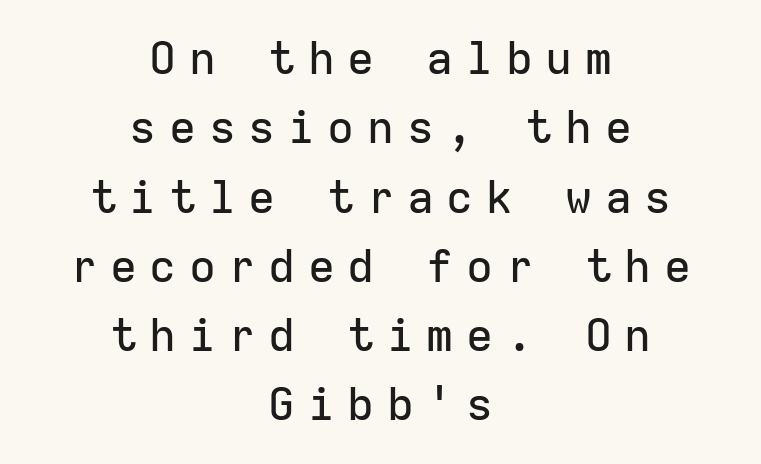
Q: Is the text italic (slanted)? A: No, it is upright.
Q: Is the typeface a serif or a sans-serif typeface? A: Sans-serif.
Q: Is the text underlined? A: No.
Q: How is the paragraph aligned? A: Centered.
Q: Is the spacing between letters normal or unusually wide? A: Unusually wide.
Q: Is the spacing between lines tight, normal or loose? A: Normal.
Q: Width (condensed, normal, or wide)? A: Normal.
Q: Stroke contrast? A: Low.
Q: x-height? A: Medium.
Q: Monospaced? A: Yes.
